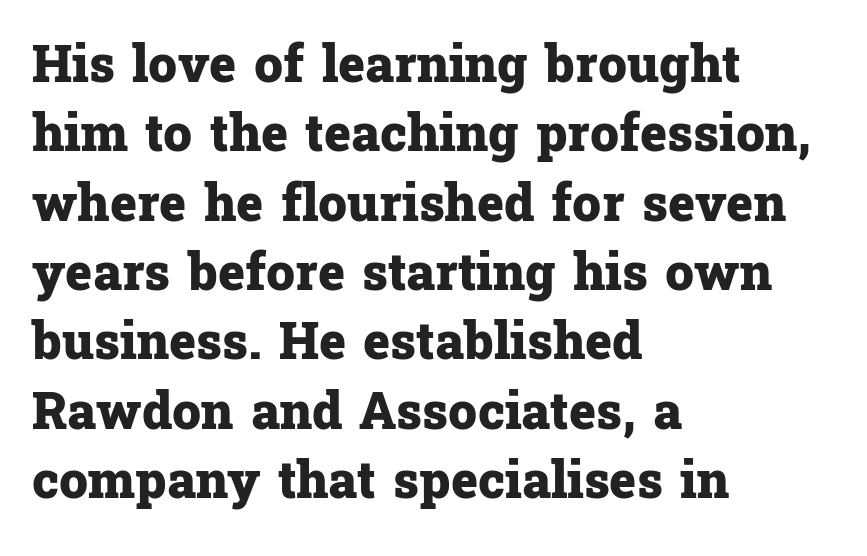
The image shows 51 px heavy serif type, upright; set left-aligned, normal line spacing (1.36x), normal letter spacing, not underlined; low stroke contrast and a medium x-height.
